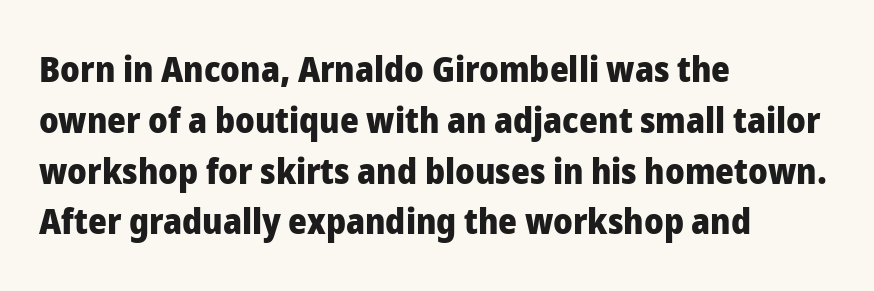
The image shows 36 px heavy sans-serif type, upright; set left-aligned, normal line spacing (1.41x), normal letter spacing, not underlined; low stroke contrast and a medium x-height.
